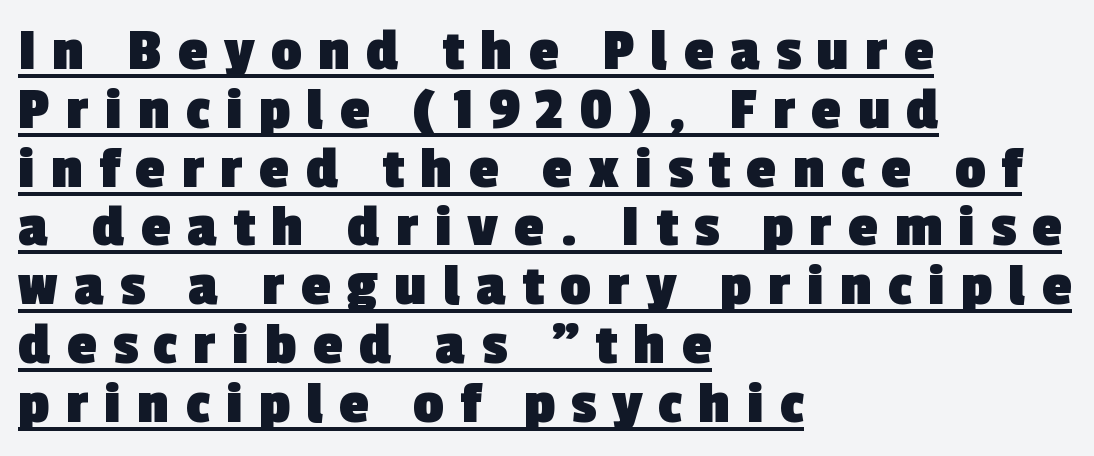
{"serif": "no", "bold": "yes", "weight": "heavy", "width": "normal", "x_height": "medium", "monospaced": "no", "underline": "yes", "align": "left", "line_spacing": "tight", "line_spacing_ratio": 0.98, "letter_spacing": "wide", "letter_spacing_em": 0.27, "glyph_px": 60}
